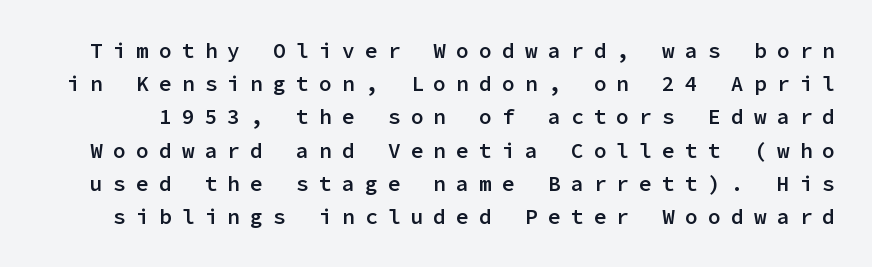
{"italic": "no", "bold": "semi", "underline": "no", "line_spacing": "normal", "line_spacing_ratio": 1.58, "letter_spacing": "wide", "letter_spacing_em": 0.49, "glyph_px": 21}
